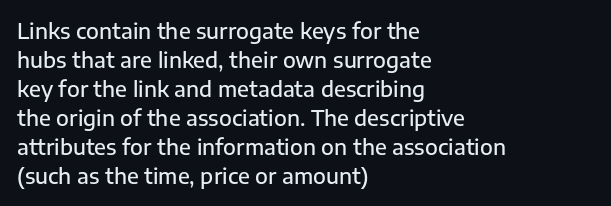
{"italic": "no", "bold": "semi", "underline": "no", "align": "left", "line_spacing": "normal", "line_spacing_ratio": 1.38, "letter_spacing": "normal", "letter_spacing_em": 0.0, "glyph_px": 21}
